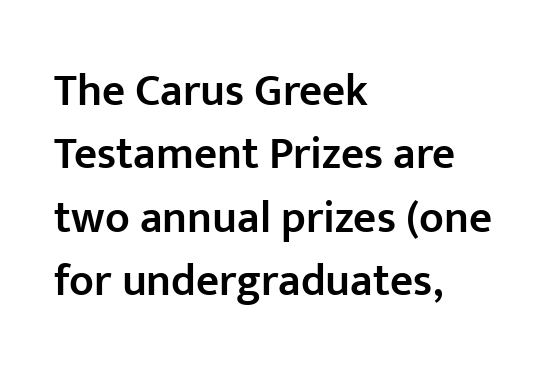
Q: Is the text bold? A: Semi-bold.
Q: Is the text italic (slanted)? A: No, it is upright.
Q: Is the typeface a serif or a sans-serif typeface? A: Sans-serif.
Q: Is the text underlined? A: No.
Q: How is the paragraph aligned? A: Left-aligned.
Q: Is the spacing between letters normal or unusually wide? A: Normal.
Q: Is the spacing between lines tight, normal or loose? A: Normal.
Q: Width (condensed, normal, or wide)? A: Normal.
Q: Stroke contrast? A: Low.
Q: x-height? A: Medium.
Q: Monospaced? A: No.
